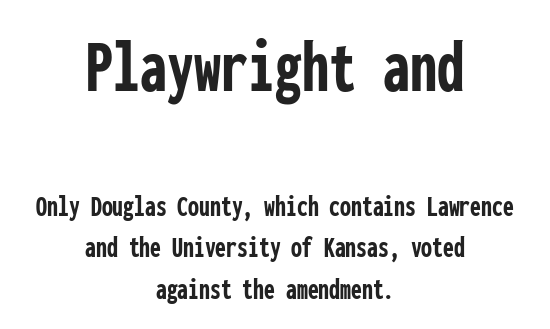
The image shows 77 px semibold, condensed sans-serif type, upright, monospaced; set centered, normal line spacing (1.34x), normal letter spacing, not underlined; the first (top) block is 2.48x larger; low stroke contrast and a medium x-height.
